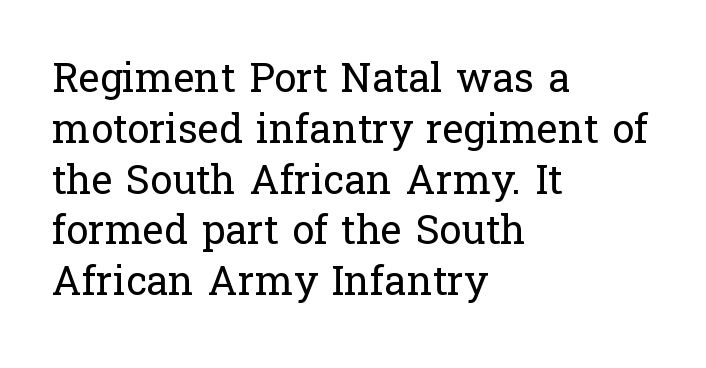
The image shows 40 px regular-weight serif type, upright; set left-aligned, normal line spacing (1.27x), normal letter spacing, not underlined; low stroke contrast and a medium x-height.
